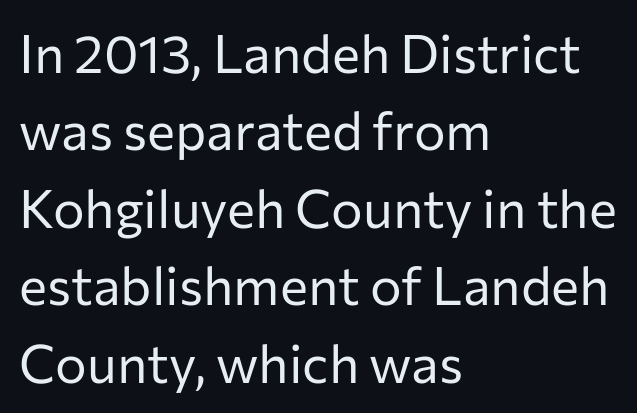
The baseline area is clear. The passage shown is typeset with a sans-serif family. The passage shown is not bold in any degree. These lines are rendered in a variable-pitch font. A classic flush-left, rag-right setting is used for this passage.
